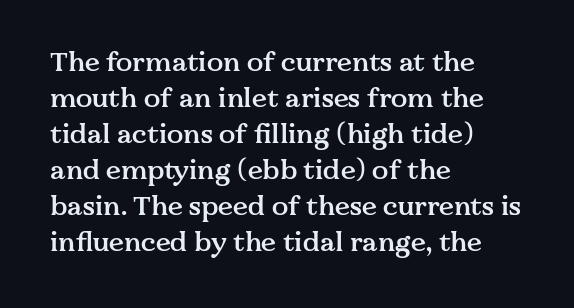
{"italic": "no", "bold": "semi", "underline": "no", "align": "left", "line_spacing": "normal", "line_spacing_ratio": 1.33, "letter_spacing": "normal", "letter_spacing_em": 0.0, "glyph_px": 27}
